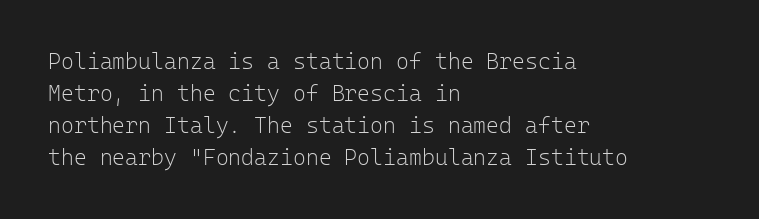
This sample uses an upright cut, with every glyph sitting square on the baseline. Check the space under the baseline: it is left empty. These lines are set flush left with a ragged right edge. Weight: not bold — regular or lighter.
